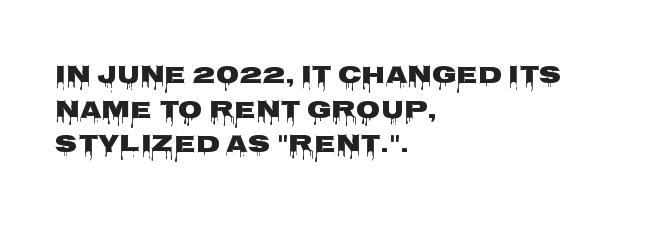
The type sits square on the baseline with zero lean. Summary of weight: heavy, a full bold. Rule under the text: the space is simply empty. Is the letter spacing exaggerated? No — it looks like the ordinary default.
